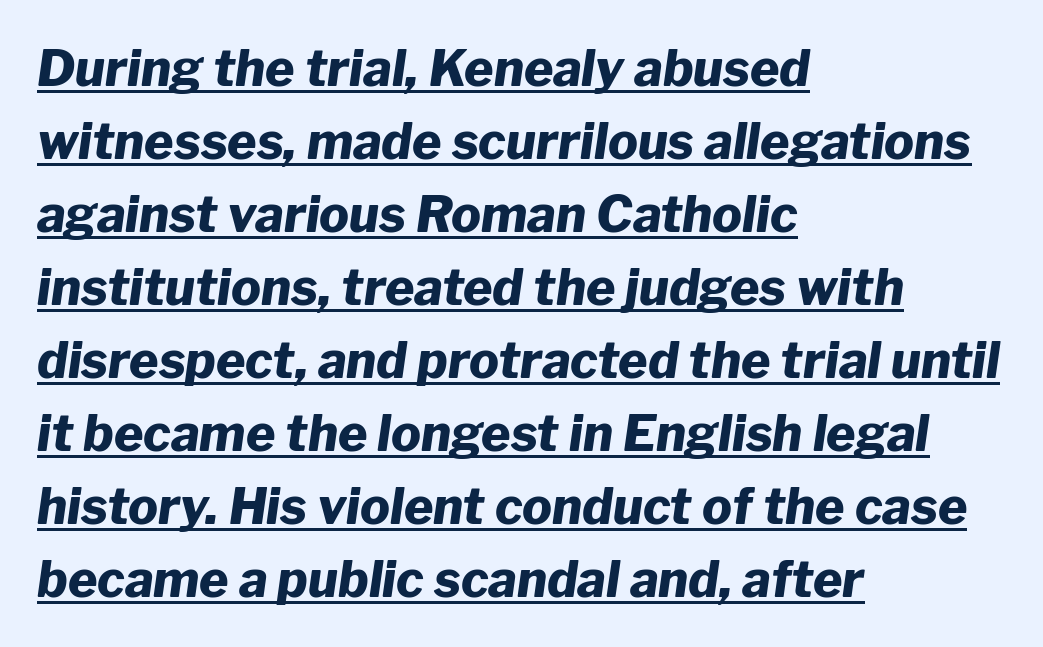
{"italic": "yes", "lean": "right", "slant_degrees": 8, "bold": "yes", "weight": "heavy", "width": "normal", "stroke_contrast": "low", "x_height": "medium", "monospaced": "no", "underline": "yes", "align": "left", "line_spacing": "normal", "line_spacing_ratio": 1.46, "letter_spacing": "normal", "letter_spacing_em": 0.0, "glyph_px": 50}
